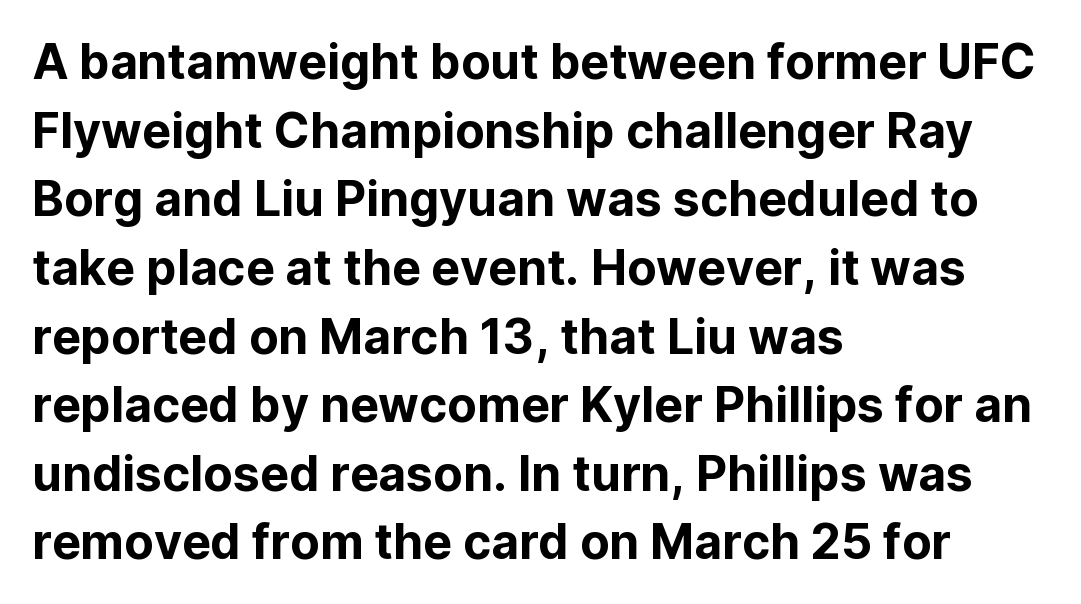
{"serif": "no", "italic": "no", "width": "normal", "stroke_contrast": "low", "x_height": "medium", "monospaced": "no", "underline": "no", "align": "left", "line_spacing": "normal", "line_spacing_ratio": 1.43, "letter_spacing": "normal", "letter_spacing_em": 0.0, "glyph_px": 48}
